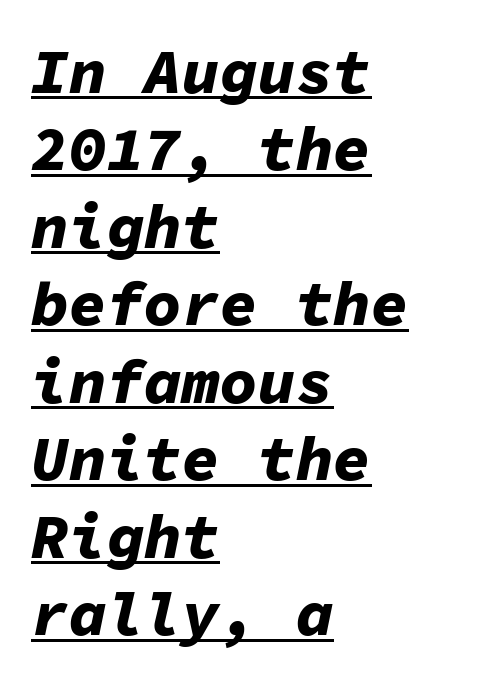
Q: Is the text bold? A: Yes.
Q: Is the text italic (slanted)? A: Yes, it leans right by about 11 degrees.
Q: Is the text underlined? A: Yes.
Q: How is the paragraph aligned? A: Left-aligned.
Q: Is the spacing between letters normal or unusually wide? A: Normal.
Q: Width (condensed, normal, or wide)? A: Normal.
Q: Stroke contrast? A: Low.
Q: x-height? A: Medium.
Q: Monospaced? A: Yes.
